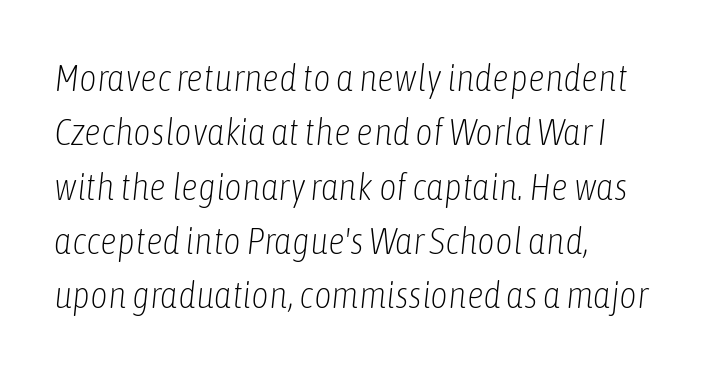
A normal amount of white space separates one row of letters from the next. The area under the type is left untouched. The letters are slanted; this is an italic face. The letters advance in unequal steps, a hallmark of proportional type. The typesetter chose a ragged-right arrangement here. Weight: regular or lighter.
